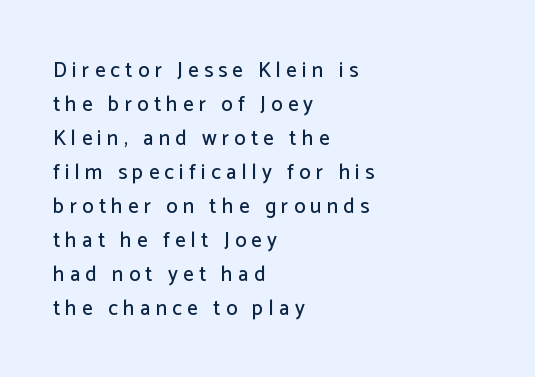
Caption: multi-line text, flush left, ragged right. Type without underlining. Is the letter spacing exaggerated? Yes — the characters are pushed far apart. A roman cut, with each character standing at attention.
